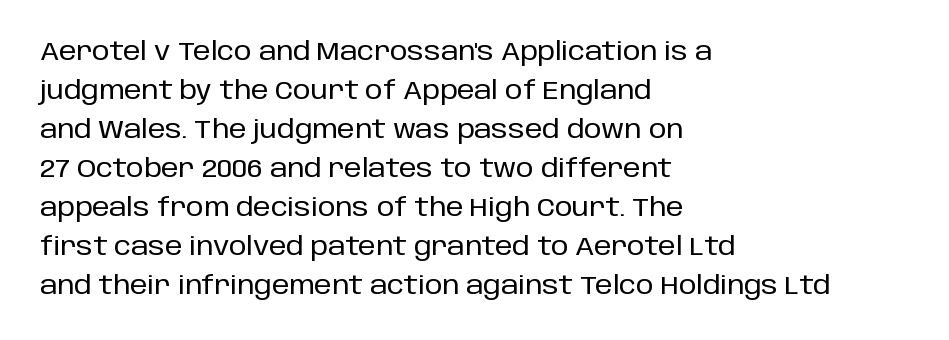
The horizontal fit of the characters is conventional and even. The passage shown stacks its lines at a standard gap. The letters stand straight up with perfectly vertical stems. Descender tails drop into unmarked territory. Is the block centered? No — it sits flush against the left margin.
